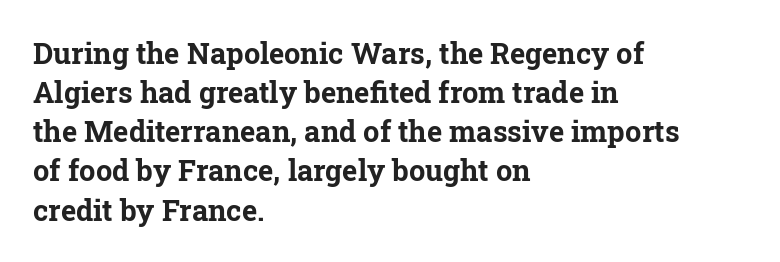
The image shows 29 px bold serif type, upright; set left-aligned, normal line spacing (1.35x), normal letter spacing, not underlined; low stroke contrast and a medium x-height.
